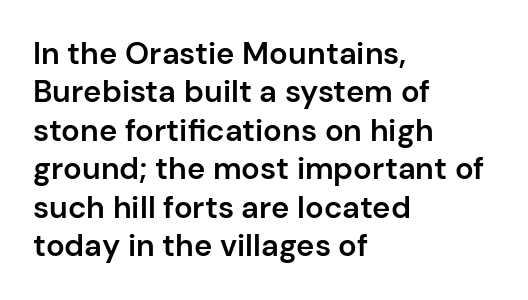
Q: Is the text bold? A: Semi-bold.
Q: Is the text italic (slanted)? A: No, it is upright.
Q: Is the typeface a serif or a sans-serif typeface? A: Sans-serif.
Q: Is the text underlined? A: No.
Q: How is the paragraph aligned? A: Left-aligned.
Q: Is the spacing between letters normal or unusually wide? A: Normal.
Q: Width (condensed, normal, or wide)? A: Normal.
Q: Stroke contrast? A: Low.
Q: x-height? A: Medium.
Q: Monospaced? A: No.
